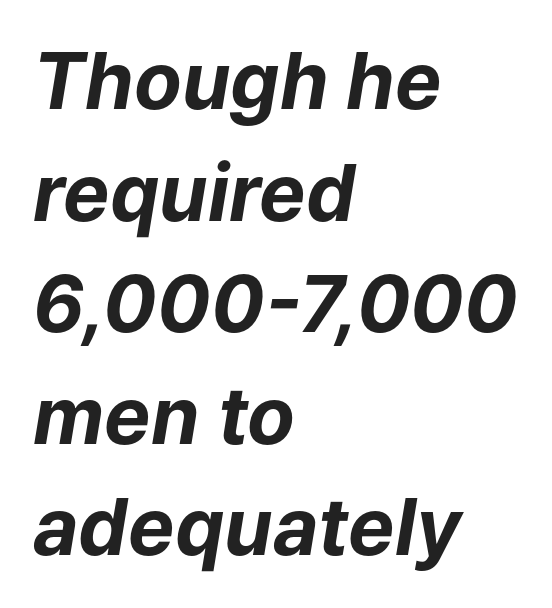
{"italic": "yes", "lean": "right", "slant_degrees": 9, "bold": "yes", "weight": "bold", "width": "normal", "stroke_contrast": "low", "x_height": "medium", "monospaced": "no", "underline": "no", "align": "left", "line_spacing": "normal", "line_spacing_ratio": 1.43, "letter_spacing": "normal", "letter_spacing_em": 0.0, "glyph_px": 78}
